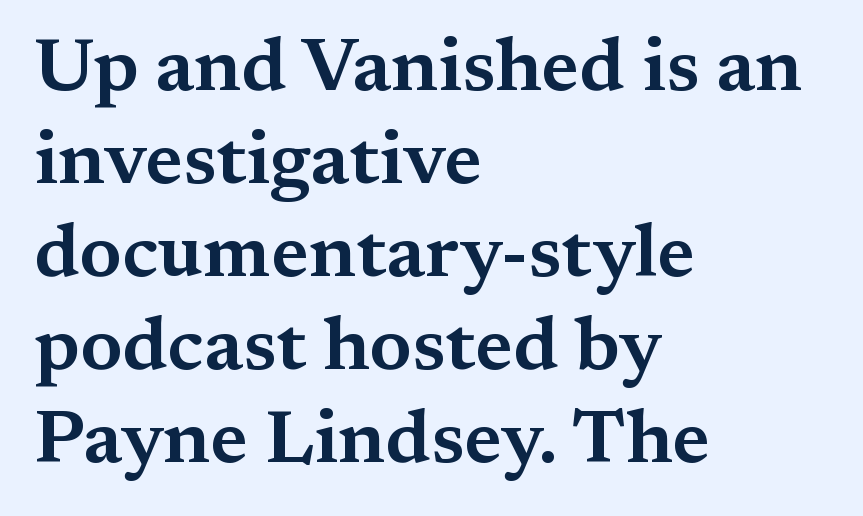
{"serif": "yes", "italic": "no", "width": "wide", "stroke_contrast": "medium", "x_height": "medium", "monospaced": "no", "underline": "no", "align": "left", "line_spacing_ratio": 1.24, "letter_spacing": "normal", "letter_spacing_em": 0.0, "glyph_px": 75}
